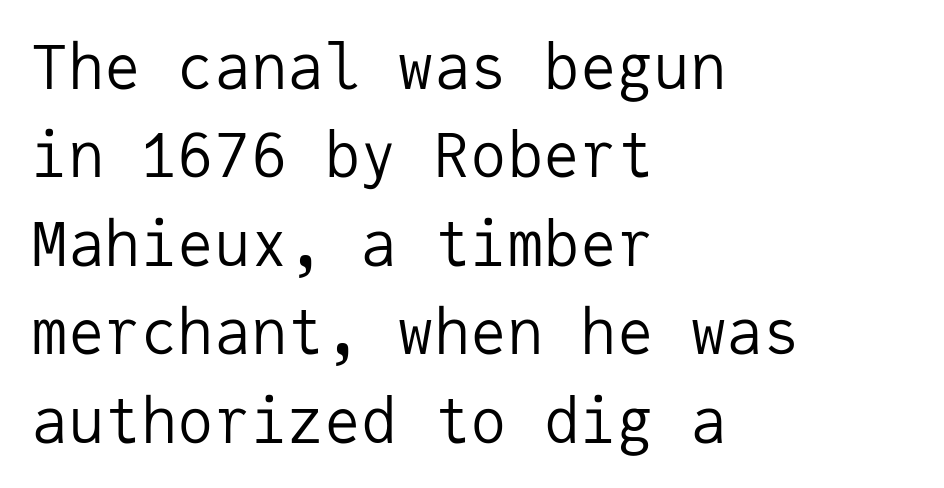
{"serif": "no", "italic": "no", "bold": "no", "weight": "regular", "width": "normal", "stroke_contrast": "low", "x_height": "medium", "monospaced": "yes", "underline": "no", "align": "left", "line_spacing": "normal", "line_spacing_ratio": 1.45, "letter_spacing": "normal", "letter_spacing_em": 0.0, "glyph_px": 61}
